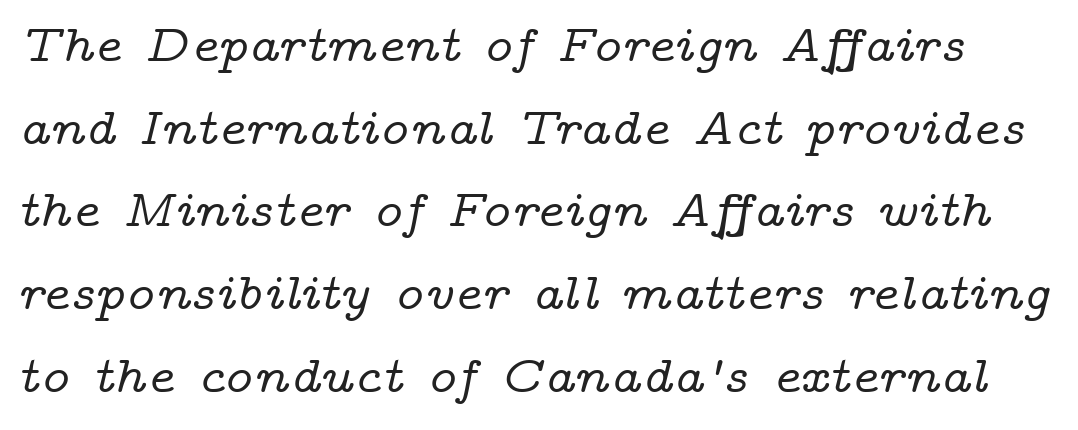
{"serif": "yes", "italic": "yes", "lean": "right", "slant_degrees": 14, "width": "wide", "stroke_contrast": "low", "x_height": "medium", "monospaced": "no", "underline": "no", "line_spacing": "normal", "line_spacing_ratio": 1.59, "letter_spacing": "normal", "letter_spacing_em": 0.0, "glyph_px": 52}
